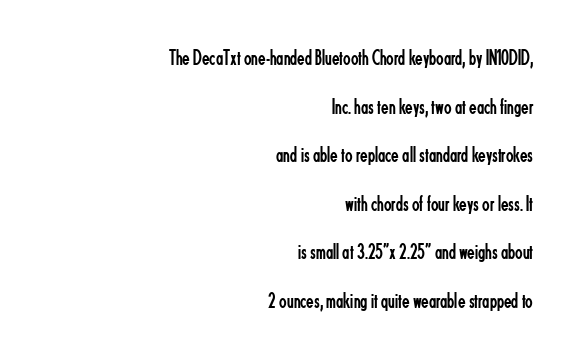
These lines stack with their right ends in a neat column. The space directly below the letters is spotless. Weight: in the light-to-regular range. Between one letter and the next there's only the usual sliver of space. These lines stand farther apart than default settings would place them.
